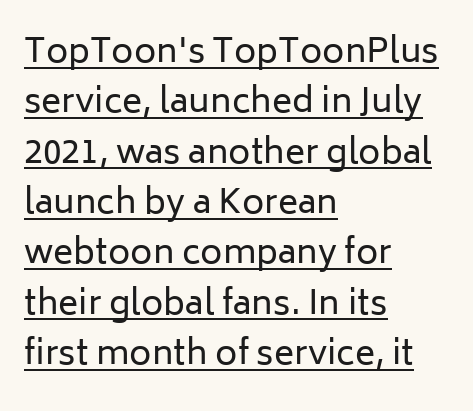
Every character sits straight up, as roman type does. The designer left line spacing at the default. The rendering keeps characters at their native spacing. Each letter keeps its own natural width here, so spacing adapts to shape. Font category for this specimen: sans-serif.
